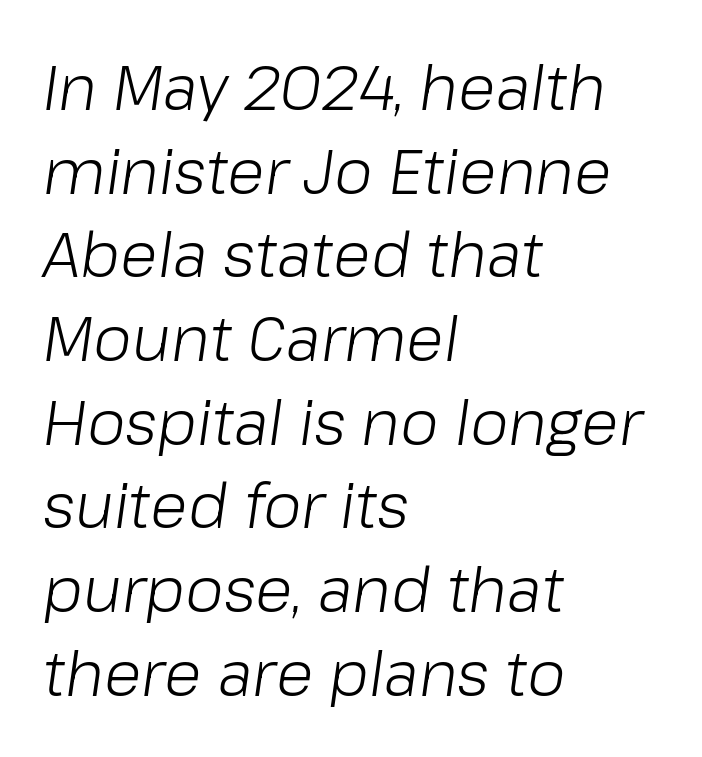
The image shows 62 px light type, italic (leaning right); set left-aligned, normal line spacing (1.35x), normal letter spacing, not underlined; low stroke contrast and a medium x-height.
